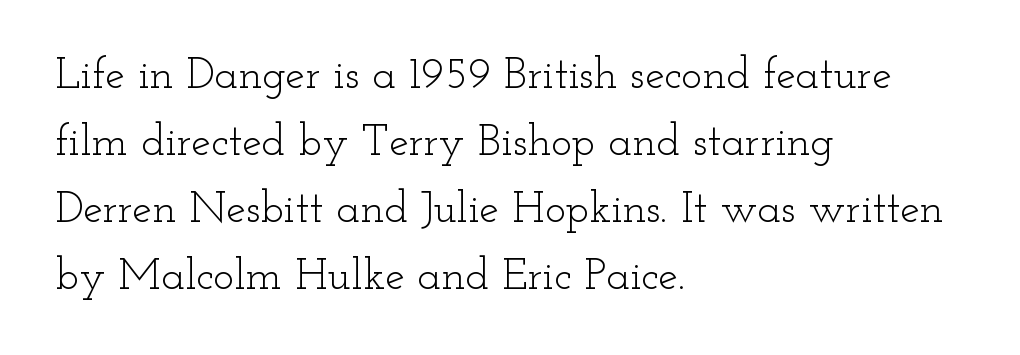
Is this a heavy cut? Hardly; it is regular or lighter. Glance below the letters and you will spot only blank space. Rows of type keep a routine distance in the vertical direction. The lettering stays uniformly vertical, giving the passage a roman look. Check where the strokes stop: tiny serifs finish them off.
